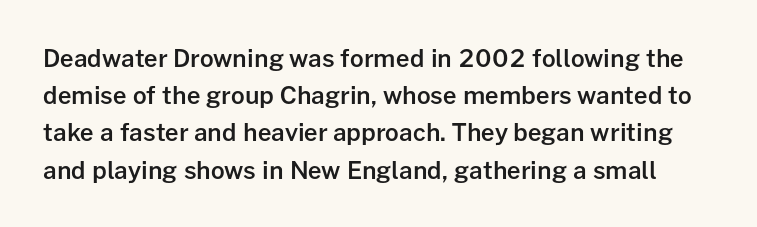
The image shows 24 px text type, upright; set normal line spacing (1.55x), normal letter spacing, not underlined.
